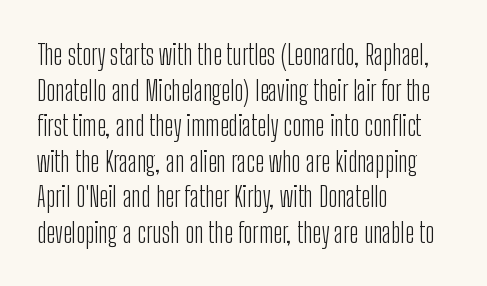
The image shows 28 px light, condensed sans-serif type, upright; set left-aligned, normal line spacing (1.27x), normal letter spacing, not underlined; low stroke contrast and a medium x-height.
